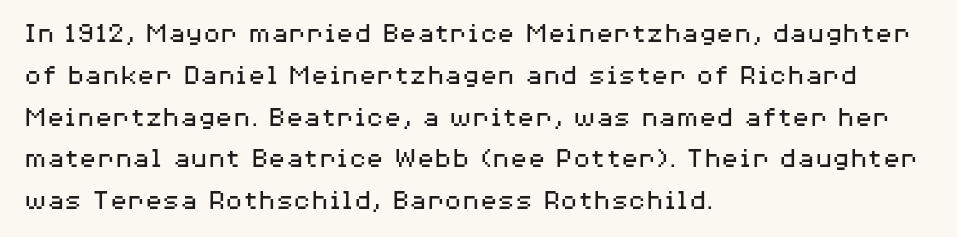
The image shows 29 px regular-weight, wide sans-serif type, upright; set left-aligned, normal line spacing (1.44x), normal letter spacing, not underlined; medium stroke contrast and a medium x-height.
